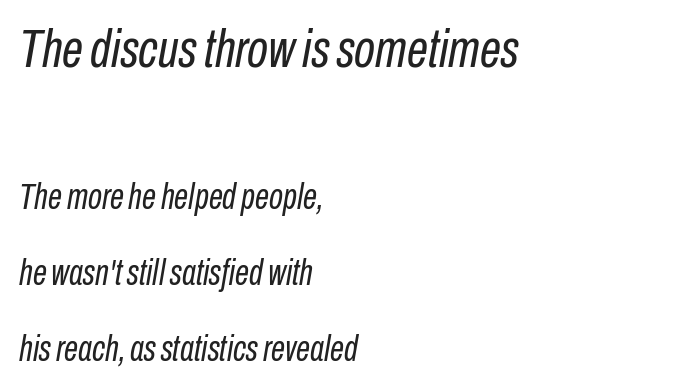
Q: Is the text bold? A: No.
Q: Is the text italic (slanted)? A: Yes, it leans right by about 10 degrees.
Q: Is the text underlined? A: No.
Q: How is the paragraph aligned? A: Left-aligned.
Q: Is the spacing between letters normal or unusually wide? A: Normal.
Q: Is the spacing between lines tight, normal or loose? A: Loose.
Q: Which block of text is set in a larger size, the first (top) or the second (bottom)? A: The first (top) one.
Q: Width (condensed, normal, or wide)? A: Condensed.
Q: Stroke contrast? A: Low.
Q: x-height? A: Medium.
Q: Monospaced? A: No.
